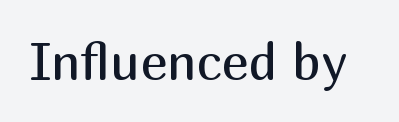
The image shows 51 px regular-weight sans-serif type, upright; set normal letter spacing, not underlined; medium stroke contrast and a medium x-height.
